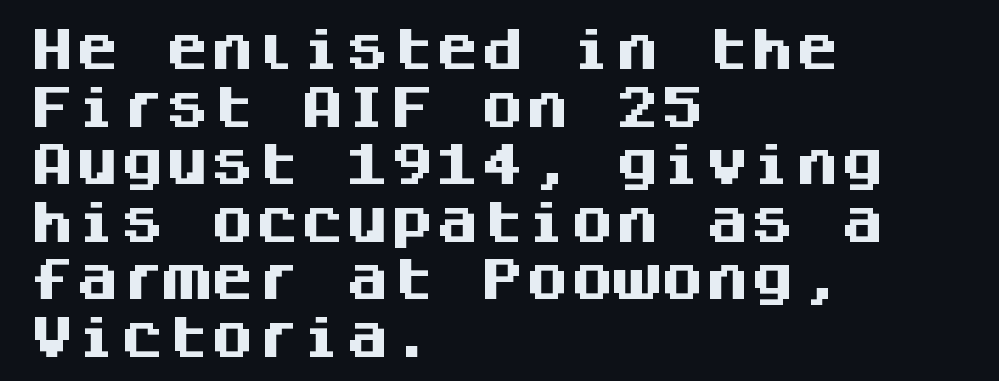
{"serif": "no", "italic": "no", "bold": "yes", "weight": "heavy", "width": "normal", "stroke_contrast": "medium", "x_height": "large", "monospaced": "yes", "underline": "no", "align": "left", "line_spacing": "normal", "line_spacing_ratio": 1.28, "letter_spacing": "normal", "letter_spacing_em": 0.0, "glyph_px": 45}
